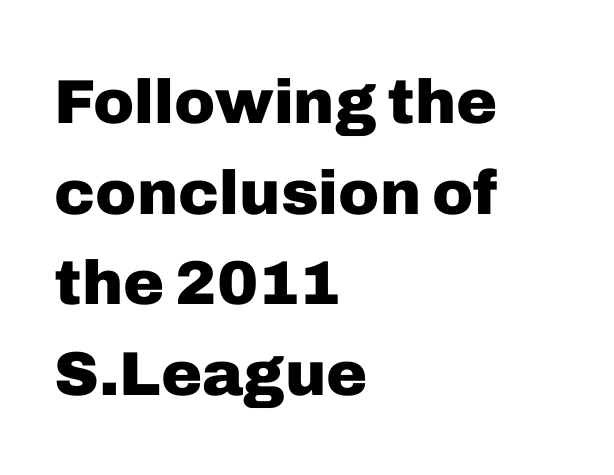
Q: Is the text bold? A: Yes.
Q: Is the text italic (slanted)? A: No, it is upright.
Q: Is the typeface a serif or a sans-serif typeface? A: Sans-serif.
Q: Is the text underlined? A: No.
Q: How is the paragraph aligned? A: Left-aligned.
Q: Is the spacing between letters normal or unusually wide? A: Normal.
Q: Is the spacing between lines tight, normal or loose? A: Normal.
Q: Width (condensed, normal, or wide)? A: Normal.
Q: Stroke contrast? A: Low.
Q: x-height? A: Medium.
Q: Monospaced? A: No.
